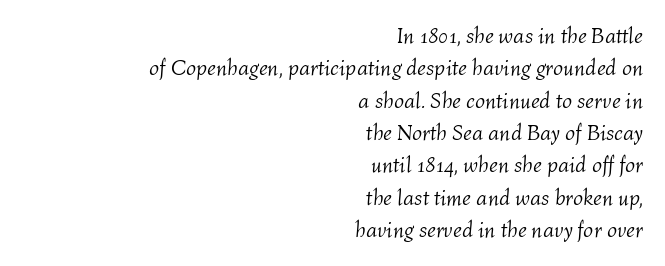
The image shows 22 px text type, italic (leaning right); set right-aligned, normal line spacing (1.47x), normal letter spacing, not underlined.
